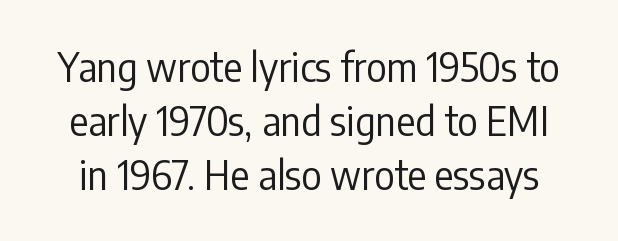
{"serif": "no", "italic": "no", "bold": "no", "weight": "regular", "width": "condensed", "stroke_contrast": "low", "x_height": "medium", "monospaced": "no", "underline": "no", "line_spacing": "normal", "line_spacing_ratio": 1.39, "letter_spacing": "normal", "letter_spacing_em": 0.0, "glyph_px": 39}
